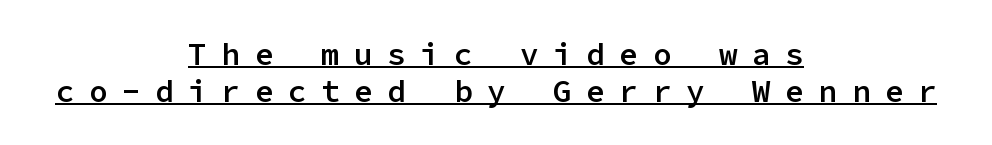
{"serif": "no", "italic": "no", "bold": "semi", "weight": "semibold", "width": "normal", "stroke_contrast": "low", "x_height": "medium", "monospaced": "yes", "underline": "yes", "align": "center", "line_spacing_ratio": 1.18, "letter_spacing": "wide", "letter_spacing_em": 0.47, "glyph_px": 31}
